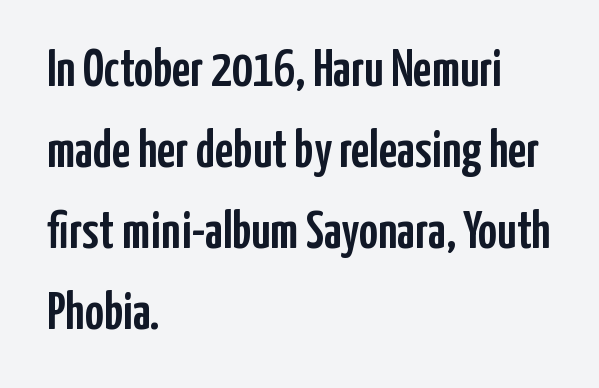
{"serif": "no", "italic": "no", "width": "condensed", "stroke_contrast": "low", "x_height": "medium", "monospaced": "no", "underline": "no", "align": "left", "line_spacing": "normal", "line_spacing_ratio": 1.56, "letter_spacing": "normal", "letter_spacing_em": 0.0, "glyph_px": 52}
